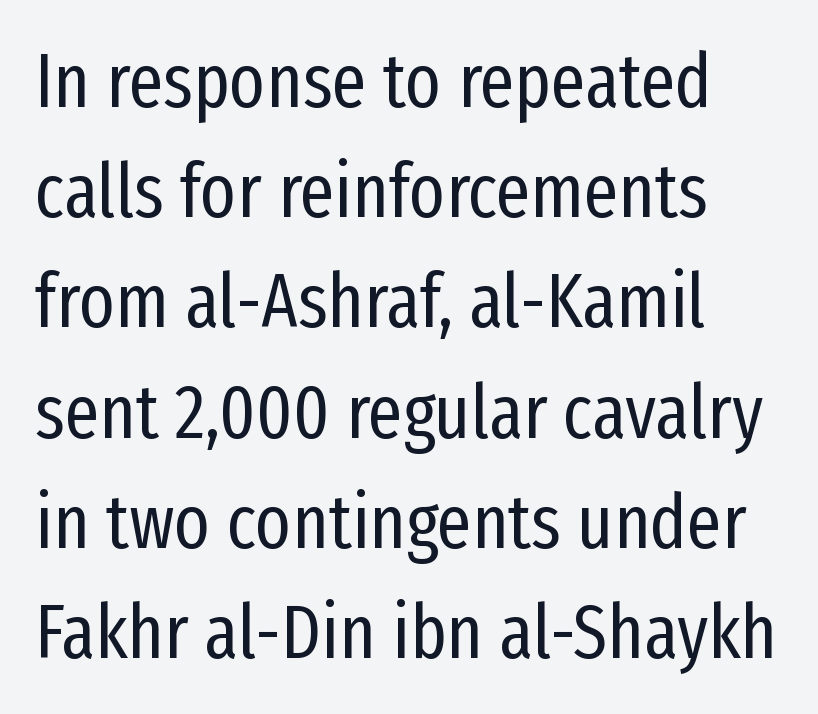
{"serif": "no", "italic": "no", "bold": "no", "weight": "regular", "width": "condensed", "stroke_contrast": "low", "x_height": "medium", "monospaced": "no", "underline": "no", "align": "left", "line_spacing": "normal", "line_spacing_ratio": 1.45, "letter_spacing": "normal", "letter_spacing_em": 0.0, "glyph_px": 76}
